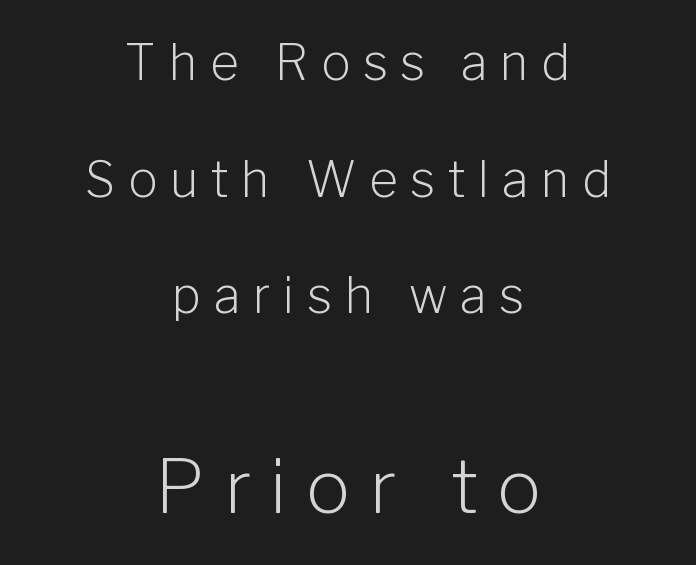
Q: Is the text bold? A: No.
Q: Is the text italic (slanted)? A: No, it is upright.
Q: Is the typeface a serif or a sans-serif typeface? A: Sans-serif.
Q: Is the text underlined? A: No.
Q: How is the paragraph aligned? A: Centered.
Q: Is the spacing between letters normal or unusually wide? A: Unusually wide.
Q: Is the spacing between lines tight, normal or loose? A: Loose.
Q: Which block of text is set in a larger size, the first (top) or the second (bottom)? A: The second (bottom) one.
Q: Width (condensed, normal, or wide)? A: Normal.
Q: Stroke contrast? A: Low.
Q: x-height? A: Medium.
Q: Monospaced? A: No.
